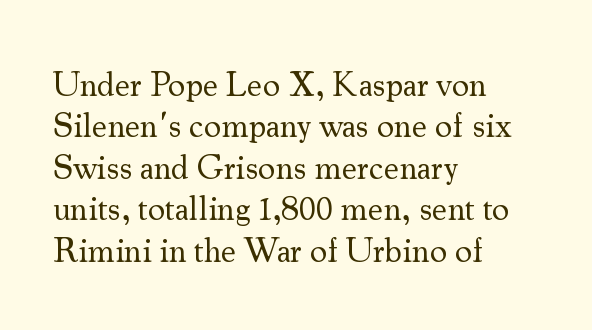
{"serif": "yes", "italic": "no", "bold": "no", "weight": "regular", "width": "normal", "stroke_contrast": "medium", "x_height": "small", "monospaced": "no", "underline": "no", "align": "left", "line_spacing_ratio": 1.22, "letter_spacing": "normal", "letter_spacing_em": 0.0, "glyph_px": 34}
